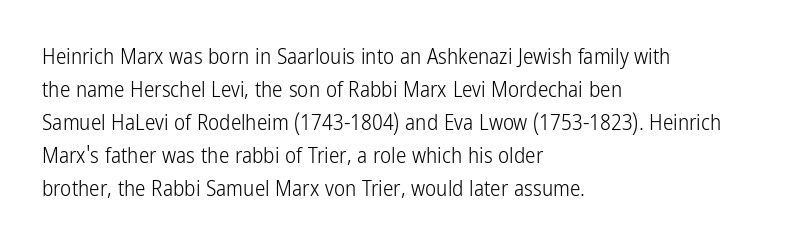
{"italic": "no", "bold": "no", "underline": "no", "align": "left", "line_spacing": "normal", "line_spacing_ratio": 1.57, "letter_spacing": "normal", "letter_spacing_em": 0.0, "glyph_px": 21}
